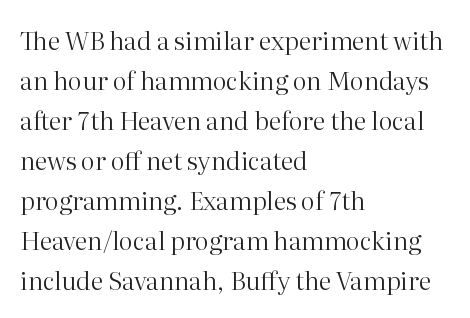
The area under the type is left untouched. A typesetter would mark this as roman, not italic. What's the leading like? Ordinary, nothing unusual. A typesetter would call this zero additional tracking. Which margin do the lines hug? The left one — the right edge is uneven. The cut favours lightness, reaching ordinary text weight at its darkest.
